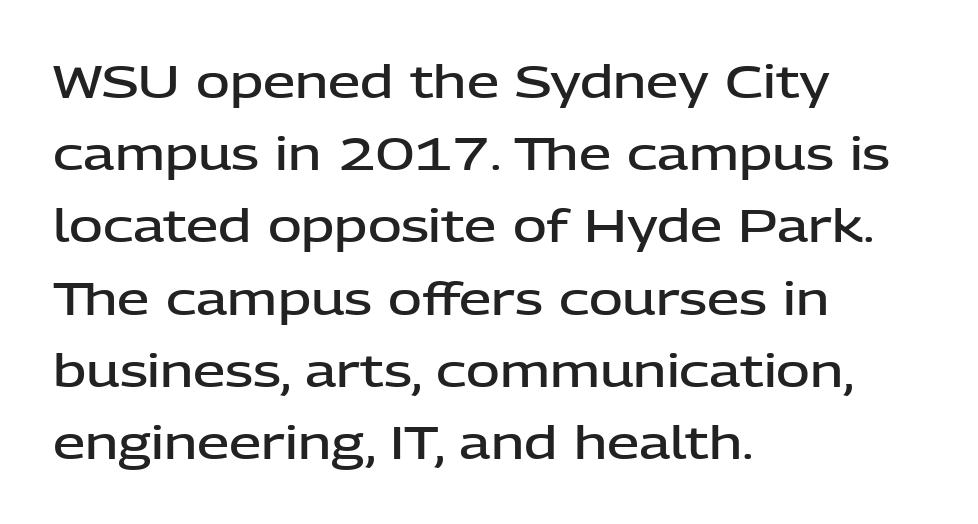
The image shows 46 px semibold sans-serif type, upright; set left-aligned, normal line spacing (1.57x), normal letter spacing, not underlined; low stroke contrast and a medium x-height.
